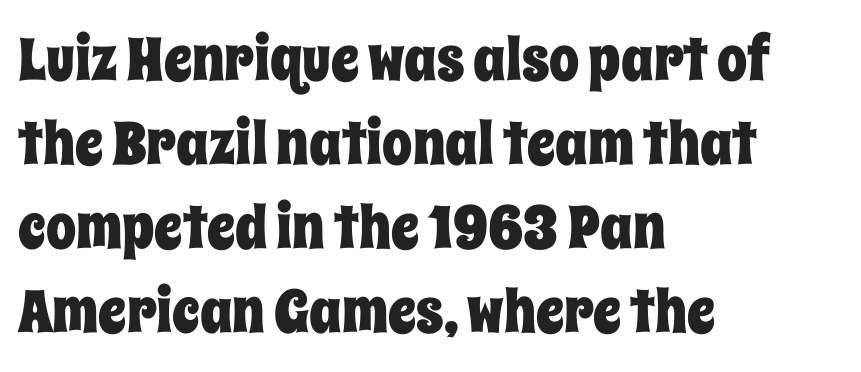
These lines are rendered in a variable-pitch font. The block of text has a typical density, with ordinary space between rows. Clear beneath every line of the passage. The passage is arranged the way most books set body copy — flush left. Unlike italic type, these characters show no tilt at all. The face used here is rendered with its standard letterfit.
